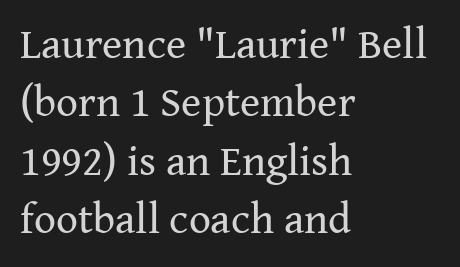
{"serif": "yes", "italic": "no", "bold": "no", "weight": "regular", "width": "normal", "stroke_contrast": "medium", "x_height": "medium", "monospaced": "no", "underline": "no", "align": "left", "line_spacing": "normal", "line_spacing_ratio": 1.36, "letter_spacing": "normal", "letter_spacing_em": 0.0, "glyph_px": 43}
